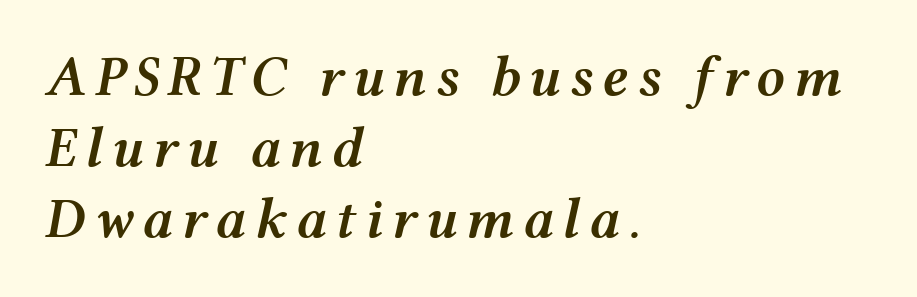
Notice how descenders clear the ascenders below comfortably — that's standard leading. A typesetter would call this proportional, since set widths differ per character. Layout note: lines flush left. The passage shown is not underscored anywhere. The text carries the slant typical of an italic or oblique font.
